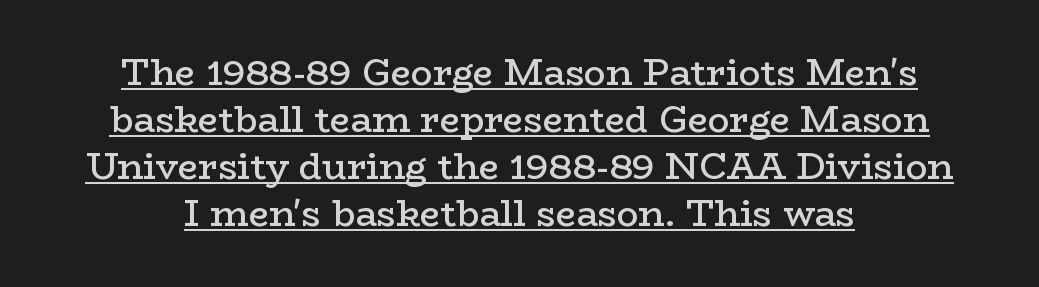
{"serif": "yes", "italic": "no", "bold": "semi", "weight": "semibold", "width": "wide", "stroke_contrast": "low", "x_height": "medium", "monospaced": "no", "underline": "yes", "align": "center", "line_spacing": "normal", "line_spacing_ratio": 1.31, "letter_spacing": "normal", "letter_spacing_em": 0.0, "glyph_px": 36}
